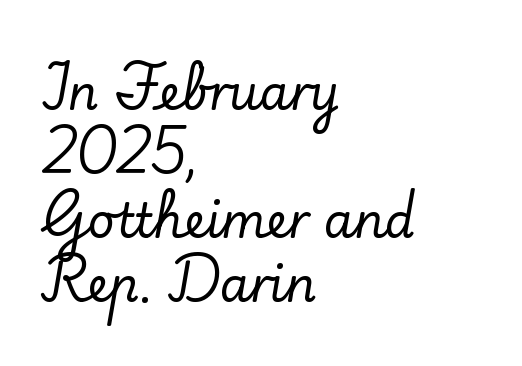
Q: Is the text italic (slanted)? A: Yes.
Q: Is the typeface a serif or a sans-serif typeface? A: Serif.
Q: Is the text underlined? A: No.
Q: How is the paragraph aligned? A: Left-aligned.
Q: Is the spacing between letters normal or unusually wide? A: Normal.
Q: Is the spacing between lines tight, normal or loose? A: Normal.
Q: Width (condensed, normal, or wide)? A: Normal.
Q: Stroke contrast? A: Low.
Q: x-height? A: Small.
Q: Monospaced? A: No.
